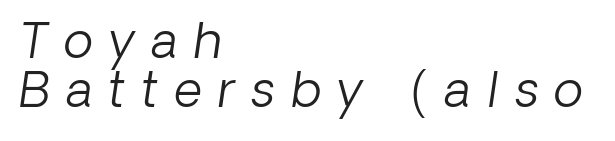
Q: Is the text bold? A: No.
Q: Is the typeface a serif or a sans-serif typeface? A: Sans-serif.
Q: Is the text underlined? A: No.
Q: How is the paragraph aligned? A: Left-aligned.
Q: Is the spacing between letters normal or unusually wide? A: Unusually wide.
Q: Is the spacing between lines tight, normal or loose? A: Tight.
Q: Width (condensed, normal, or wide)? A: Normal.
Q: Stroke contrast? A: Low.
Q: x-height? A: Medium.
Q: Monospaced? A: No.
